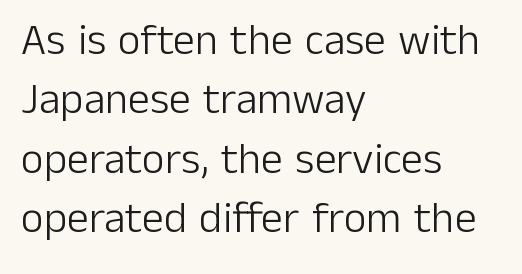
{"serif": "no", "italic": "no", "bold": "no", "weight": "light", "width": "normal", "stroke_contrast": "low", "x_height": "medium", "monospaced": "no", "underline": "no", "align": "left", "line_spacing": "normal", "line_spacing_ratio": 1.35, "letter_spacing": "normal", "letter_spacing_em": 0.0, "glyph_px": 44}
